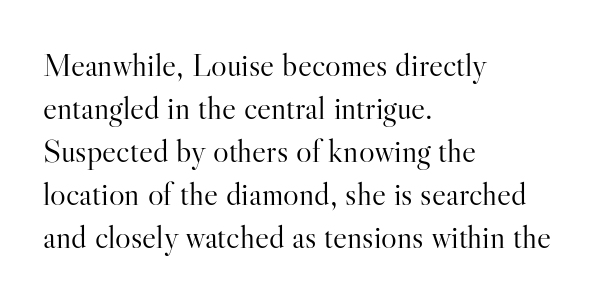
The image shows 33 px light serif type, upright; set left-aligned, normal line spacing (1.3x), normal letter spacing, not underlined; high stroke contrast and a small x-height.
